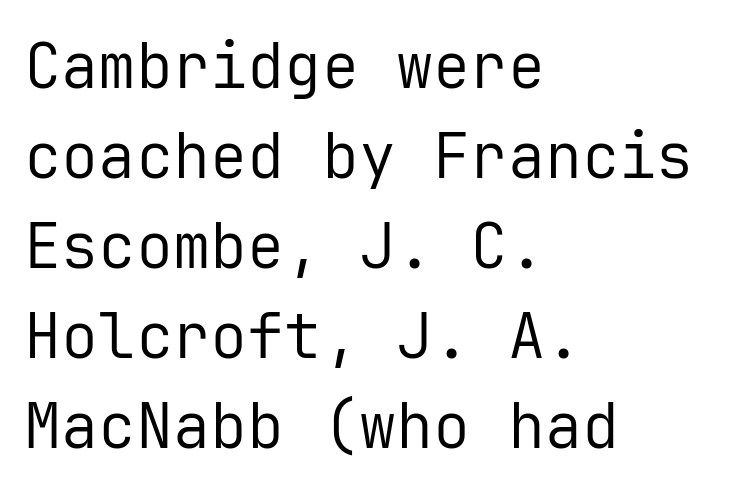
Vertical spacing — default. Vertical stems look standard width or narrower in stroke. The space beneath each line is pristine and unruled. Line beginnings align vertically; line endings do not. Upright lettering throughout. The tracking reads as untouched default to a designer's eye.
